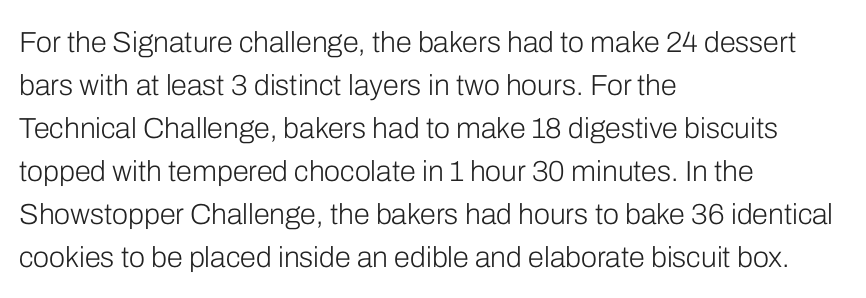
Q: Is the text bold? A: No.
Q: Is the text italic (slanted)? A: No, it is upright.
Q: Is the typeface a serif or a sans-serif typeface? A: Sans-serif.
Q: Is the text underlined? A: No.
Q: How is the paragraph aligned? A: Left-aligned.
Q: Is the spacing between letters normal or unusually wide? A: Normal.
Q: Is the spacing between lines tight, normal or loose? A: Normal.
Q: Width (condensed, normal, or wide)? A: Normal.
Q: Stroke contrast? A: Low.
Q: x-height? A: Medium.
Q: Monospaced? A: No.
